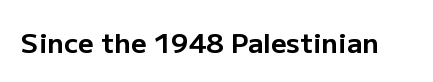
Q: Is the text bold? A: Yes.
Q: Is the text italic (slanted)? A: No, it is upright.
Q: Is the text underlined? A: No.
Q: Is the spacing between letters normal or unusually wide? A: Normal.
